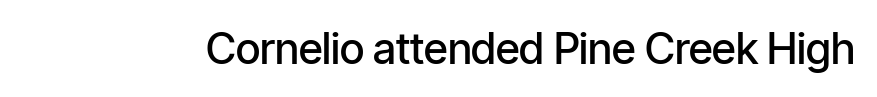
Each letter keeps its own natural width here, so spacing adapts to shape. Semibold letterforms, between regular and bold. In terms of posture, this sample is upright. Nothing sits at the stroke ends, so this counts as sans-serif.
